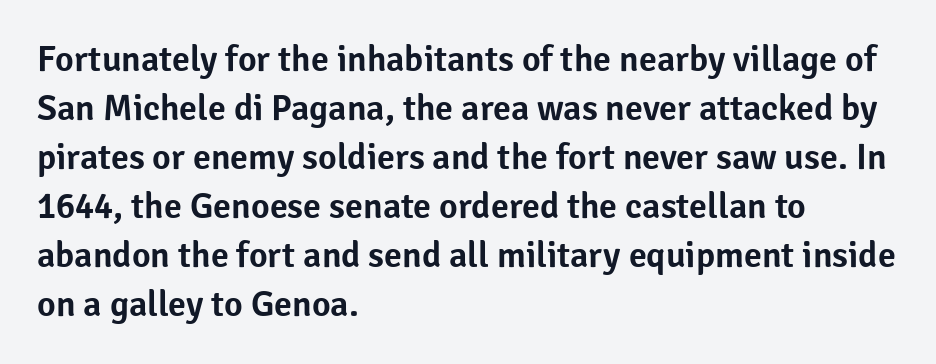
{"serif": "no", "italic": "no", "width": "normal", "stroke_contrast": "low", "x_height": "medium", "monospaced": "no", "underline": "no", "align": "left", "line_spacing": "normal", "line_spacing_ratio": 1.36, "letter_spacing": "normal", "letter_spacing_em": 0.0, "glyph_px": 36}
